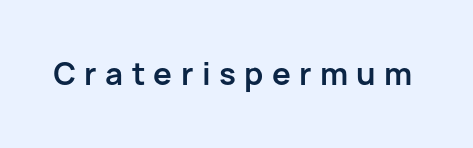
The image shows 30 px bold sans-serif type, upright; set unusually wide letter spacing (+0.28 em), not underlined; low stroke contrast and a medium x-height.
